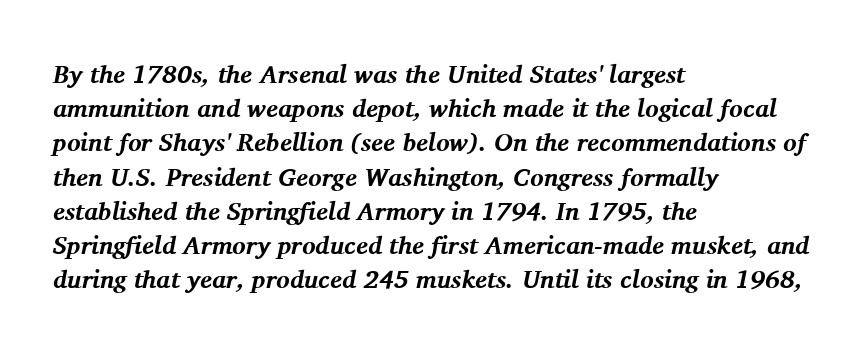
Check the space under the baseline: it is left empty. Strong, thick strokes mark this as bold type. The typesetter chose a ragged-right arrangement here. Characters follow at the spacing the type designer built in.
